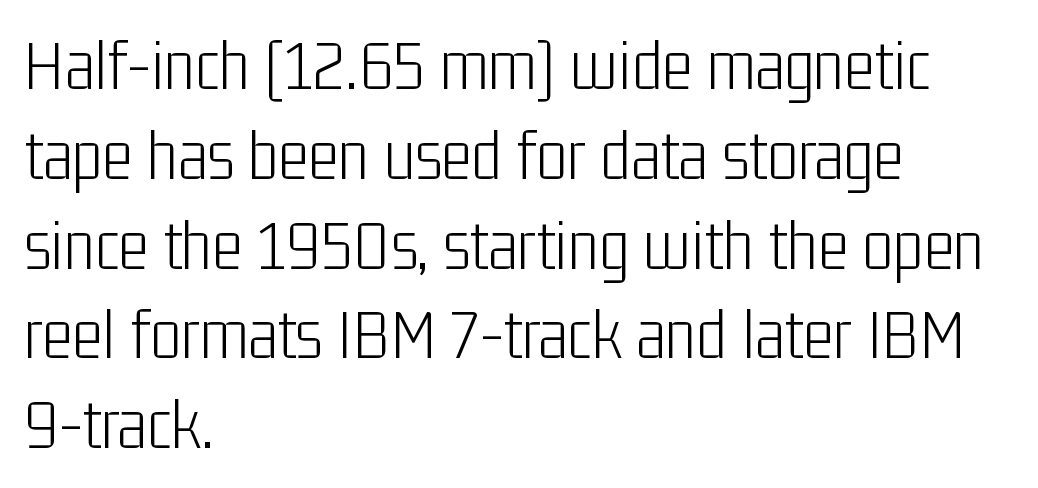
{"serif": "no", "italic": "no", "bold": "no", "weight": "light", "width": "condensed", "stroke_contrast": "low", "x_height": "medium", "monospaced": "no", "underline": "no", "align": "left", "line_spacing_ratio": 1.23, "letter_spacing": "normal", "letter_spacing_em": 0.0, "glyph_px": 73}
